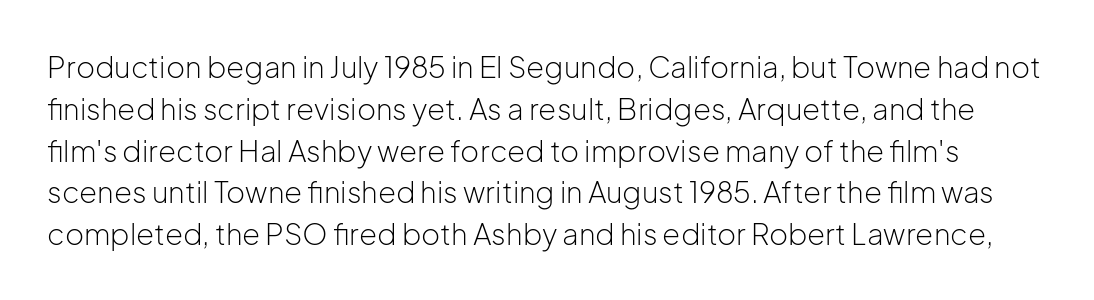
{"serif": "no", "italic": "no", "bold": "no", "weight": "light", "width": "normal", "stroke_contrast": "low", "x_height": "medium", "monospaced": "no", "underline": "no", "line_spacing": "normal", "line_spacing_ratio": 1.44, "letter_spacing": "normal", "letter_spacing_em": 0.0, "glyph_px": 29}
